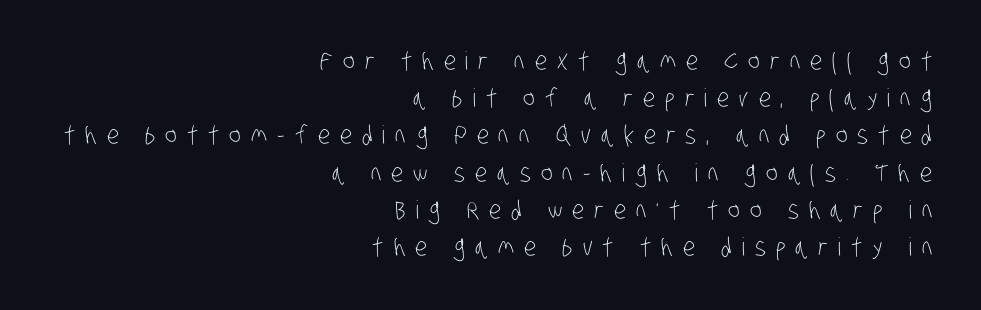
The specimen omits any rule beneath the text block's lines. The lines sit at an ordinary, default distance from one another. The paragraph shown leans on its right margin. Compared with a typical body face, this is equally light or lighter still. What stands out about the letter spacing? Its width — letters are far apart.
